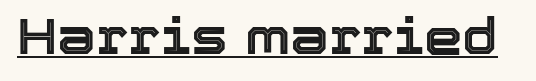
{"italic": "no", "width": "normal", "x_height": "medium", "monospaced": "no", "underline": "yes", "letter_spacing": "normal", "letter_spacing_em": 0.0, "glyph_px": 49}
